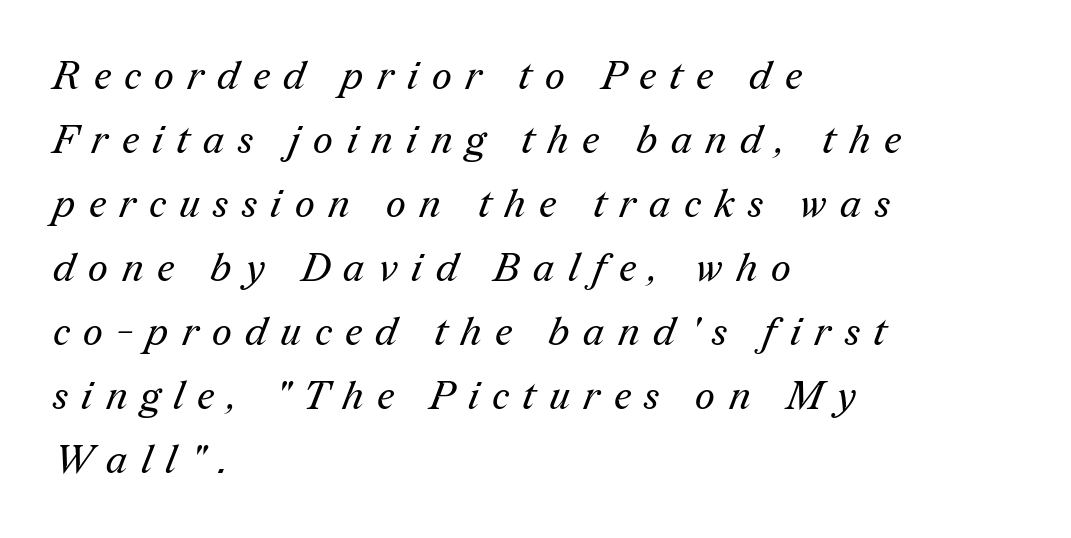
Character widths vary here, with narrow letters taking less room than wide ones. The strokes are not fattened; the text isn't bold. Compared with a centered layout, this one pins lines to the left instead. Does the type have serifs? Yes, each stem ends in a small foot. Glance below the letters and you will spot only blank space.
